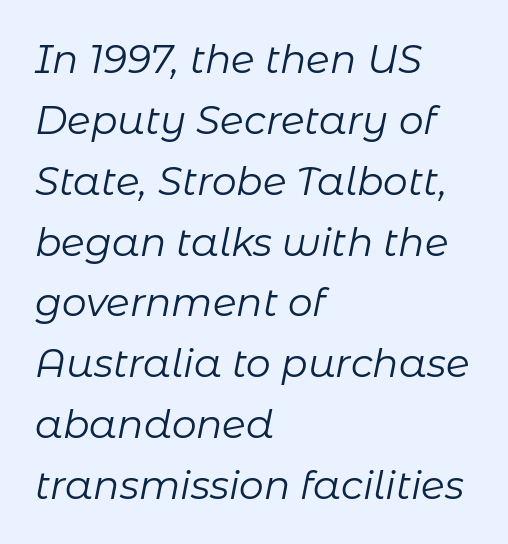
Q: Is the text bold? A: No.
Q: Is the text italic (slanted)? A: Yes, it leans right by about 11 degrees.
Q: Is the text underlined? A: No.
Q: How is the paragraph aligned? A: Left-aligned.
Q: Is the spacing between letters normal or unusually wide? A: Normal.
Q: Is the spacing between lines tight, normal or loose? A: Normal.
Q: Width (condensed, normal, or wide)? A: Normal.
Q: Stroke contrast? A: Low.
Q: x-height? A: Medium.
Q: Monospaced? A: No.
